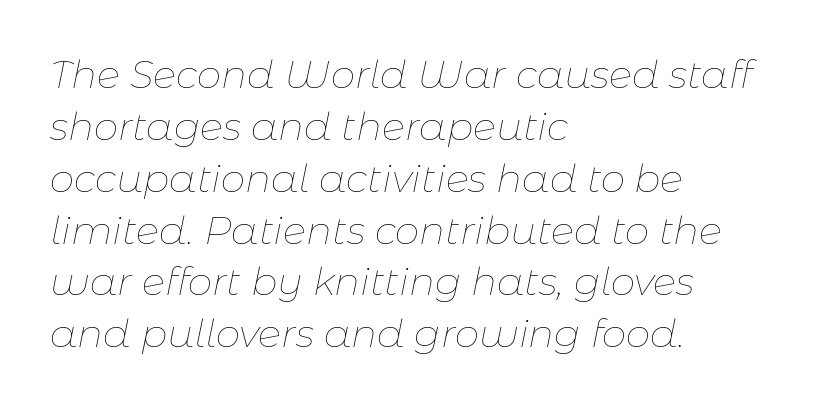
The image shows 39 px thin type, italic (leaning right); set left-aligned, normal line spacing (1.33x), normal letter spacing, not underlined; low stroke contrast and a medium x-height.
